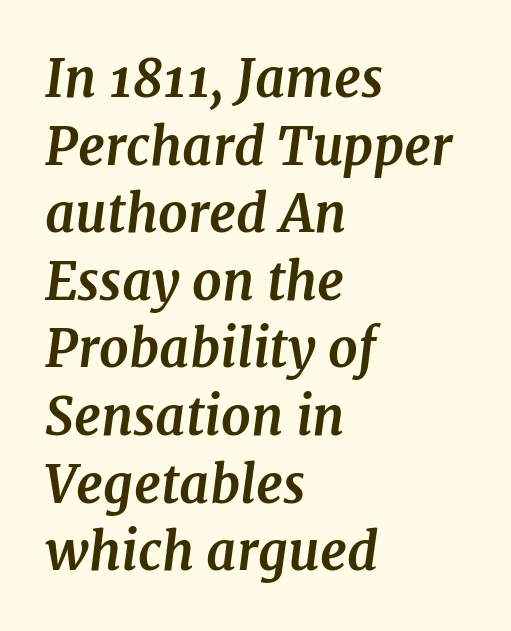
{"serif": "yes", "italic": "yes", "lean": "right", "slant_degrees": 7, "bold": "yes", "weight": "bold", "width": "normal", "stroke_contrast": "medium", "x_height": "medium", "monospaced": "no", "underline": "no", "align": "left", "line_spacing": "normal", "line_spacing_ratio": 1.3, "letter_spacing": "normal", "letter_spacing_em": 0.0, "glyph_px": 52}
